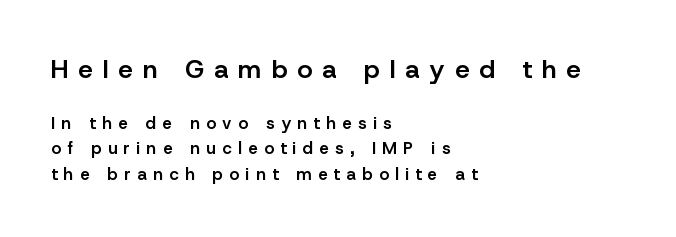
{"italic": "no", "bold": "semi", "underline": "no", "align": "left", "line_spacing": "normal", "line_spacing_ratio": 1.5, "letter_spacing": "wide", "letter_spacing_em": 0.38, "larger_block": "first", "size_ratio": 1.53, "glyph_px": 26}
